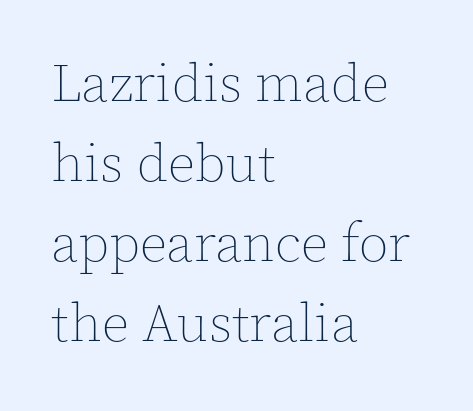
The image shows 54 px thin type, upright; set left-aligned, normal line spacing (1.48x), normal letter spacing, not underlined; a medium x-height.
